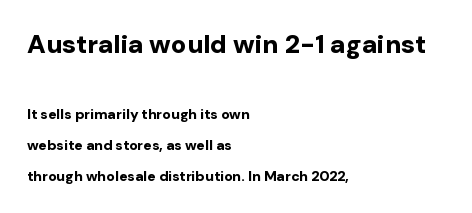
Every stem runs plumb, perpendicular to the baseline. The composition opens big and finishes small. The specimen omits any rule beneath the text block's lines. The leading is generous, giving the passage an open texture.
